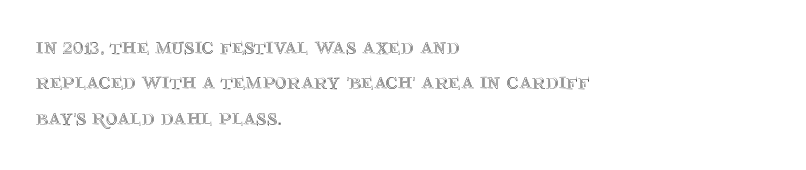
{"italic": "no", "underline": "no", "align": "left", "line_spacing": "normal", "line_spacing_ratio": 1.54, "letter_spacing": "normal", "letter_spacing_em": 0.0, "glyph_px": 23}
